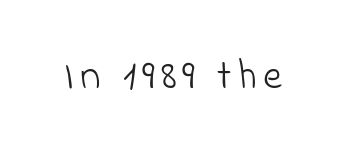
Q: Is the text bold? A: No.
Q: Is the typeface a serif or a sans-serif typeface? A: Sans-serif.
Q: Is the text underlined? A: No.
Q: Width (condensed, normal, or wide)? A: Normal.
Q: Stroke contrast? A: Low.
Q: x-height? A: Small.
Q: Monospaced? A: No.
